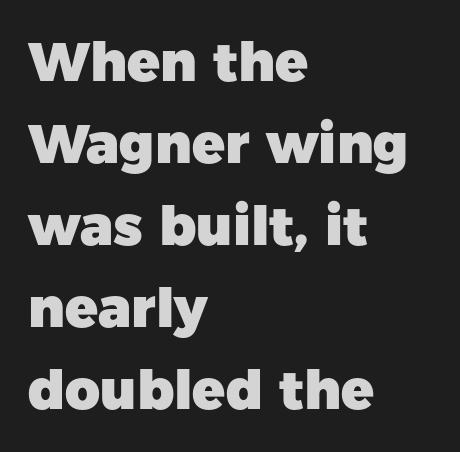
The image shows 54 px heavy sans-serif type, upright; set left-aligned, normal line spacing (1.52x), normal letter spacing, not underlined; low stroke contrast and a medium x-height.
